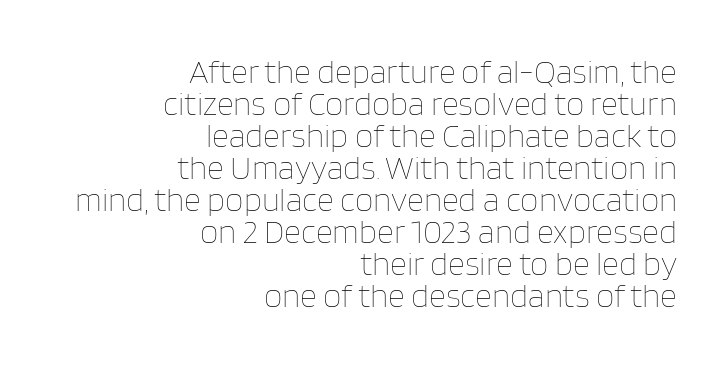
Right-aligned paragraph, ragged on the left. Rendered with straight, roman letterforms. Check under the words: just untouched page. Stroke thickness stays within the range of a standard reading face or lighter. Vertically, the passage feels compressed, each row crowding the next. The face used here is proportionally spaced, like ordinary book or web type.
